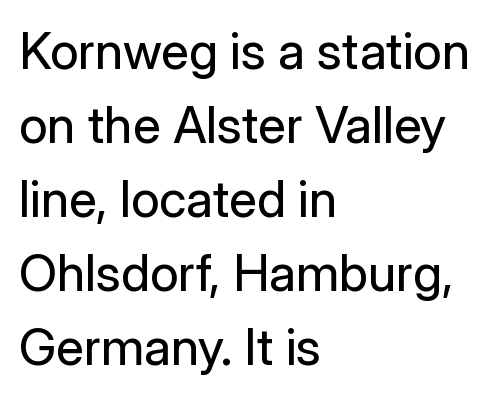
The image shows 51 px regular-weight sans-serif type, upright; set left-aligned, normal line spacing (1.45x), normal letter spacing, not underlined; low stroke contrast and a medium x-height.
